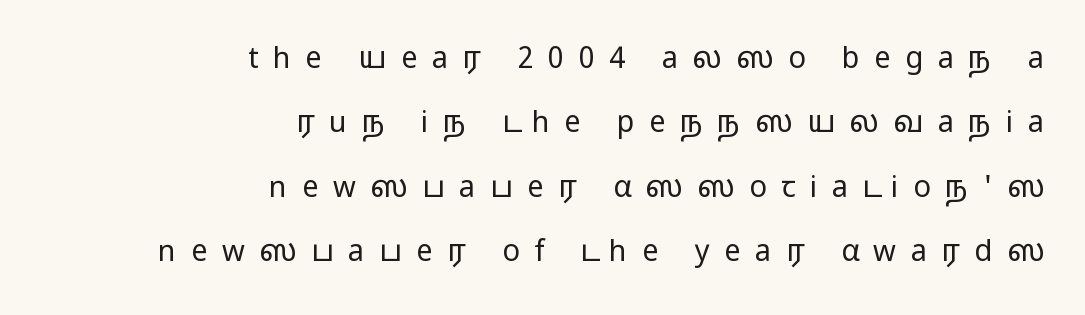
Loosely led — the rows are spread out. The font is comparable to plain body text, perhaps lighter. The lettering stays uniformly vertical, giving the passage a roman look. Character widths vary here, with narrow letters taking less room than wide ones.
